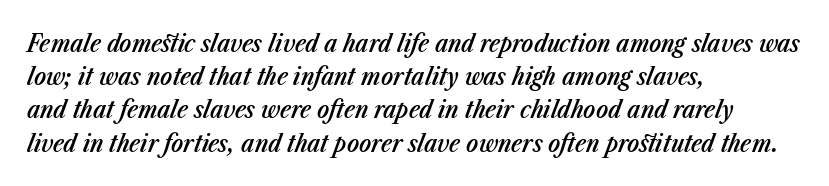
{"italic": "yes", "lean": "right", "slant_degrees": 23, "bold": "semi", "underline": "no", "align": "left", "line_spacing": "normal", "line_spacing_ratio": 1.33, "letter_spacing": "normal", "letter_spacing_em": 0.0, "glyph_px": 25}
